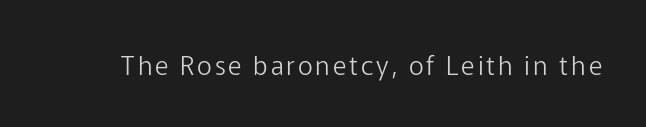
The image shows 26 px text type, upright; set not underlined.
